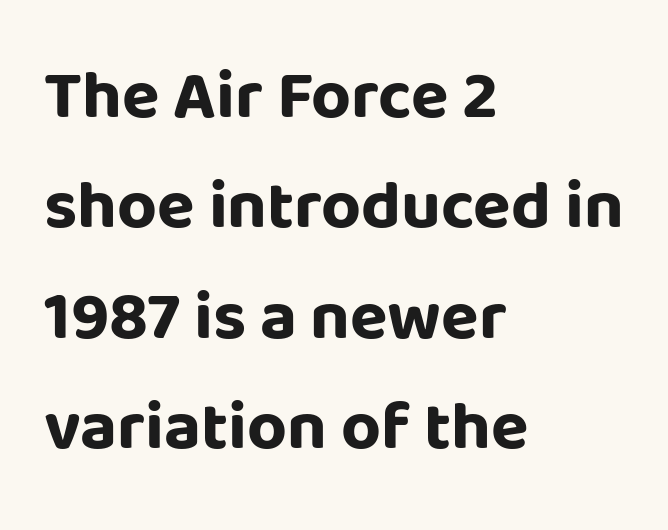
Q: Is the text bold? A: Yes.
Q: Is the text italic (slanted)? A: No, it is upright.
Q: Is the typeface a serif or a sans-serif typeface? A: Sans-serif.
Q: Is the text underlined? A: No.
Q: How is the paragraph aligned? A: Left-aligned.
Q: Is the spacing between letters normal or unusually wide? A: Normal.
Q: Is the spacing between lines tight, normal or loose? A: Normal.
Q: Width (condensed, normal, or wide)? A: Normal.
Q: Stroke contrast? A: Low.
Q: x-height? A: Large.
Q: Monospaced? A: No.
